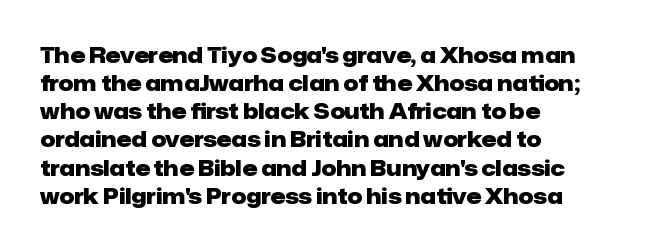
The image shows 21 px bold type, upright; set left-aligned, normal line spacing (1.34x), normal letter spacing, not underlined.
